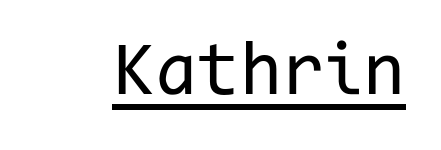
Notice how a bar underscores the lettering throughout. Are there feet on the stems? There aren't — it's a sans. The letters march in equal steps, a hallmark of fixed-pitch type. This sample uses an upright cut, with every glyph sitting square on the baseline. The cut favours lightness, reaching ordinary text weight at its darkest. Does extra space separate the letters? No, they use regular spacing.
